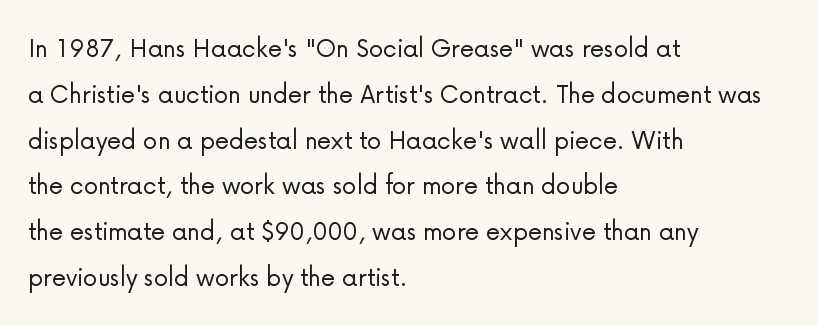
{"serif": "no", "italic": "no", "bold": "no", "weight": "light", "width": "normal", "stroke_contrast": "low", "x_height": "medium", "monospaced": "no", "underline": "no", "align": "left", "line_spacing": "normal", "line_spacing_ratio": 1.58, "letter_spacing": "normal", "letter_spacing_em": 0.0, "glyph_px": 29}
